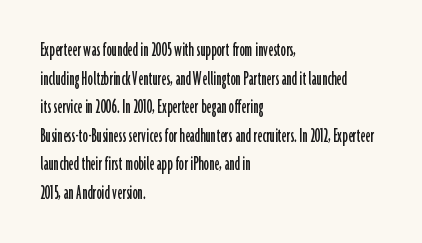
The image shows 21 px text type, upright; set left-aligned, normal line spacing (1.36x), normal letter spacing, not underlined.
